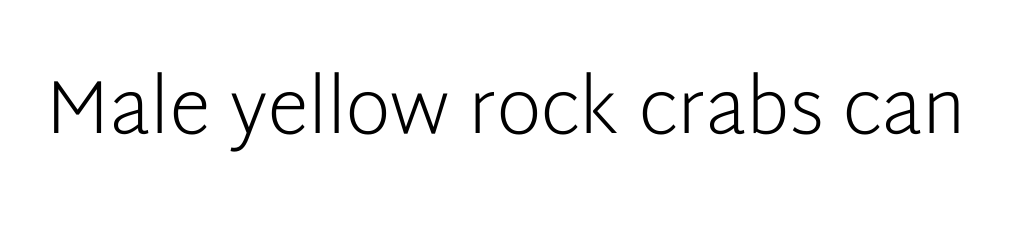
Nothing sits at the stroke ends, so this counts as sans-serif. It's the straight-up-and-down kind of type. Words appear dense and cohesive because spacing is normal. Letters rest on an invisible, unmarked baseline. The letters advance in unequal steps, a hallmark of proportional type. Caption: face not bold, strokes unweighted.
